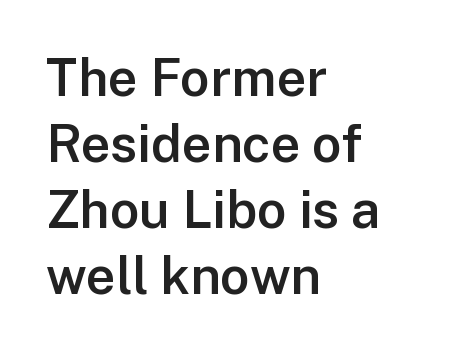
The image shows 52 px semibold sans-serif type, upright; set left-aligned, normal line spacing (1.27x), normal letter spacing, not underlined; low stroke contrast and a medium x-height.
